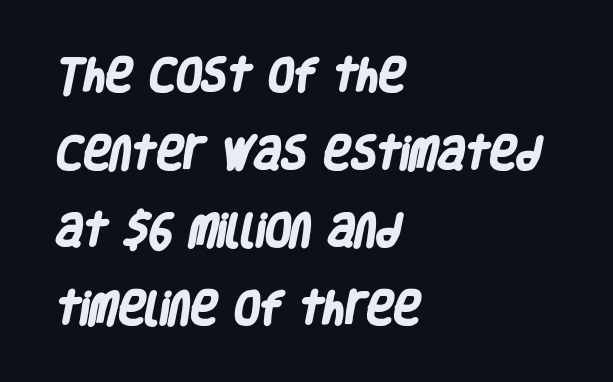
Interline gaps are noticeably wide in this sample. Descender tails drop into unmarked territory. A typesetter would label this face a sans. Note the varied advance widths — an 'i' is clearly narrower than an 'm'. Caption: multi-line text, flush left, ragged right. The characters look thick and weighty, a clear bold.
